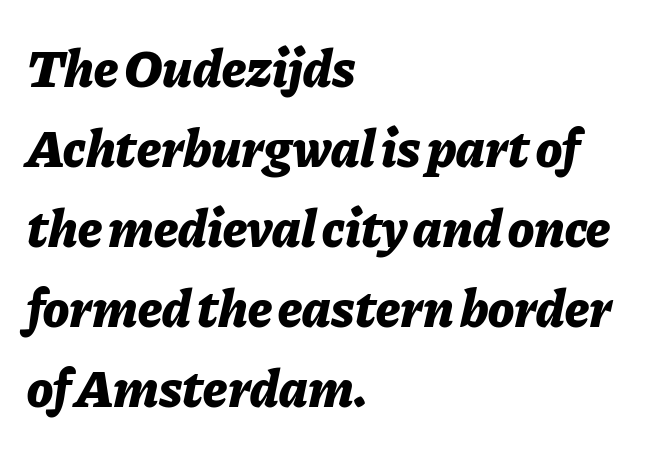
The image shows 54 px bold type, italic (leaning right); set left-aligned, normal line spacing (1.48x), normal letter spacing, not underlined; low stroke contrast and a medium x-height.
